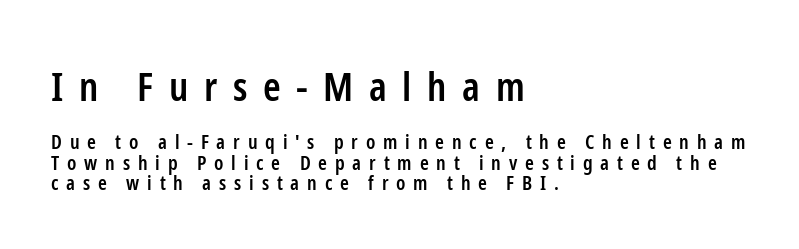
{"serif": "no", "italic": "no", "bold": "semi", "weight": "semibold", "width": "condensed", "stroke_contrast": "low", "x_height": "medium", "monospaced": "no", "underline": "no", "align": "left", "line_spacing": "tight", "line_spacing_ratio": 1.03, "letter_spacing": "wide", "letter_spacing_em": 0.39, "larger_block": "first", "size_ratio": 2.0, "glyph_px": 40}
